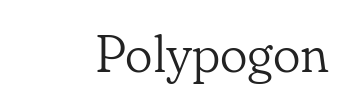
Q: Is the text bold? A: No.
Q: Is the text italic (slanted)? A: No, it is upright.
Q: Is the typeface a serif or a sans-serif typeface? A: Serif.
Q: Is the text underlined? A: No.
Q: Is the spacing between letters normal or unusually wide? A: Normal.
Q: Width (condensed, normal, or wide)? A: Normal.
Q: Stroke contrast? A: Low.
Q: x-height? A: Small.
Q: Monospaced? A: No.
